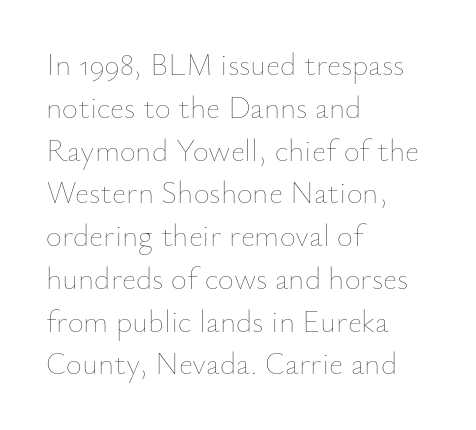
{"italic": "no", "bold": "no", "weight": "thin", "width": "normal", "stroke_contrast": "low", "x_height": "small", "monospaced": "no", "underline": "no", "align": "left", "line_spacing": "normal", "line_spacing_ratio": 1.38, "letter_spacing": "normal", "letter_spacing_em": 0.0, "glyph_px": 31}
